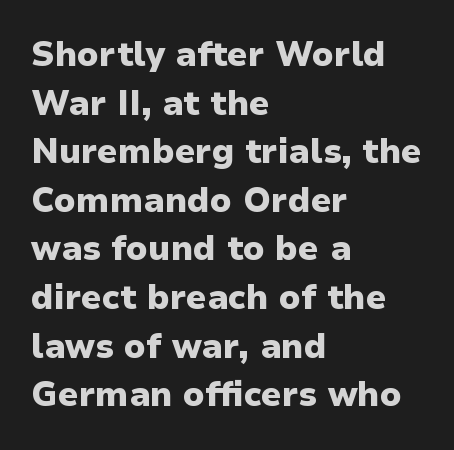
The image shows 34 px heavy sans-serif type, upright; set left-aligned, normal line spacing (1.43x), normal letter spacing, not underlined; low stroke contrast and a medium x-height.
